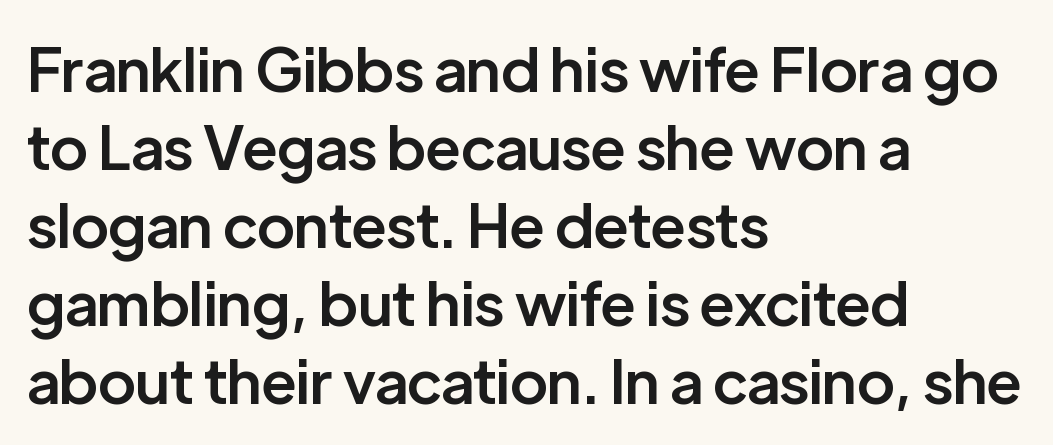
{"serif": "no", "italic": "no", "bold": "semi", "weight": "semibold", "width": "normal", "stroke_contrast": "low", "x_height": "medium", "monospaced": "no", "underline": "no", "align": "left", "line_spacing": "normal", "line_spacing_ratio": 1.3, "letter_spacing": "normal", "letter_spacing_em": 0.0, "glyph_px": 60}
